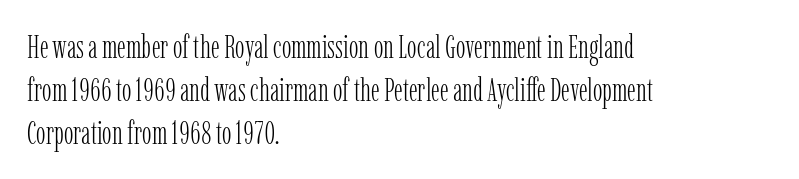
Q: Is the text bold? A: No.
Q: Is the text italic (slanted)? A: No, it is upright.
Q: Is the typeface a serif or a sans-serif typeface? A: Serif.
Q: Is the text underlined? A: No.
Q: How is the paragraph aligned? A: Left-aligned.
Q: Is the spacing between letters normal or unusually wide? A: Normal.
Q: Is the spacing between lines tight, normal or loose? A: Normal.
Q: Width (condensed, normal, or wide)? A: Condensed.
Q: Stroke contrast? A: Low.
Q: x-height? A: Medium.
Q: Monospaced? A: No.
